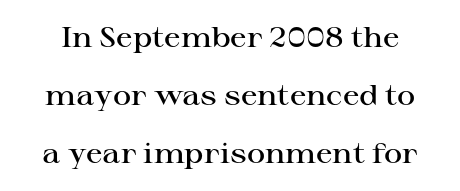
Q: Is the text bold? A: Semi-bold.
Q: Is the text italic (slanted)? A: No, it is upright.
Q: Is the typeface a serif or a sans-serif typeface? A: Serif.
Q: Is the text underlined? A: No.
Q: Is the spacing between letters normal or unusually wide? A: Normal.
Q: Is the spacing between lines tight, normal or loose? A: Loose.
Q: Width (condensed, normal, or wide)? A: Wide.
Q: Stroke contrast? A: High.
Q: x-height? A: Medium.
Q: Monospaced? A: No.
